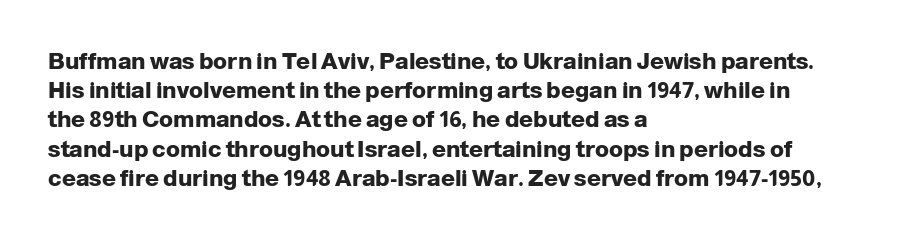
The image shows 23 px bold type, upright; set left-aligned, normal line spacing (1.27x), normal letter spacing, not underlined.
